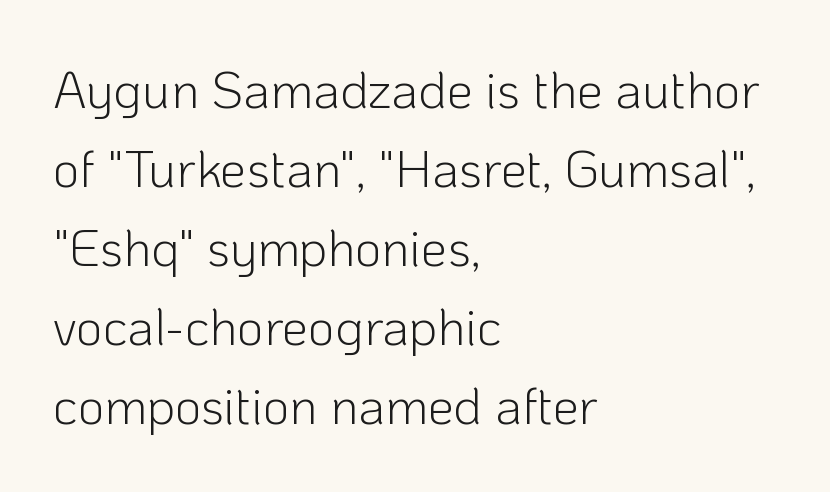
{"serif": "no", "italic": "no", "bold": "no", "weight": "light", "width": "normal", "stroke_contrast": "low", "x_height": "medium", "monospaced": "no", "underline": "no", "align": "left", "line_spacing": "normal", "line_spacing_ratio": 1.52, "letter_spacing": "normal", "letter_spacing_em": 0.0, "glyph_px": 52}
